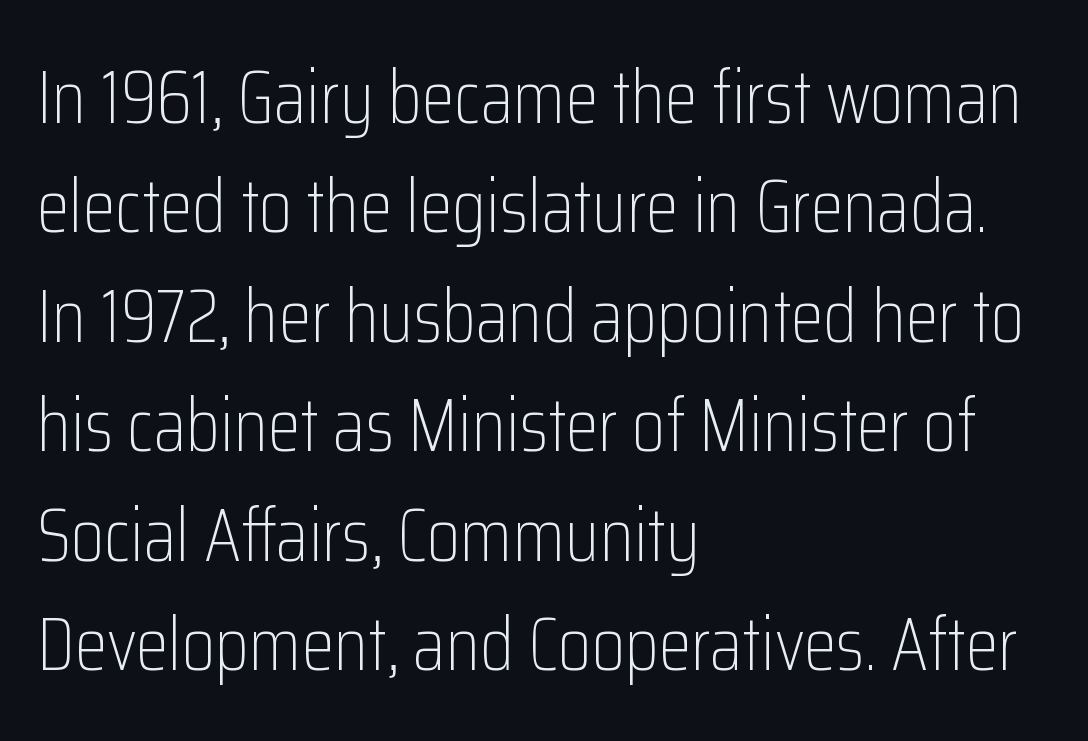
{"serif": "no", "italic": "no", "bold": "no", "weight": "light", "width": "condensed", "stroke_contrast": "low", "x_height": "medium", "monospaced": "no", "underline": "no", "align": "left", "line_spacing": "normal", "line_spacing_ratio": 1.46, "letter_spacing": "normal", "letter_spacing_em": 0.0, "glyph_px": 75}
